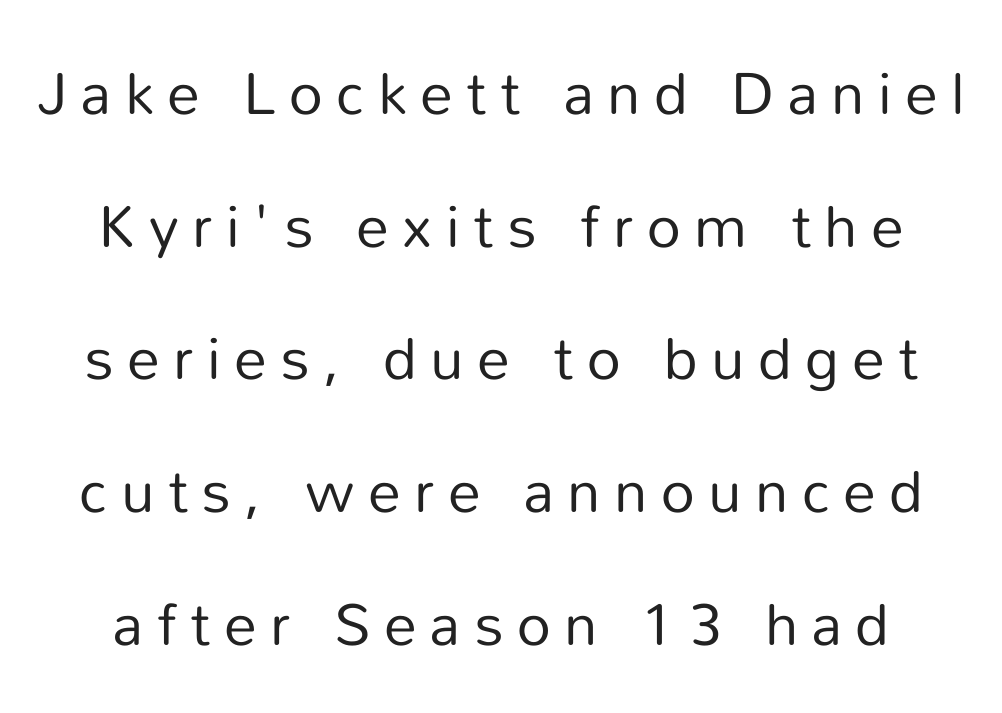
The image shows 59 px regular-weight sans-serif type, upright; set loose line spacing (2.25x), unusually wide letter spacing (+0.23 em), not underlined; low stroke contrast and a medium x-height.
